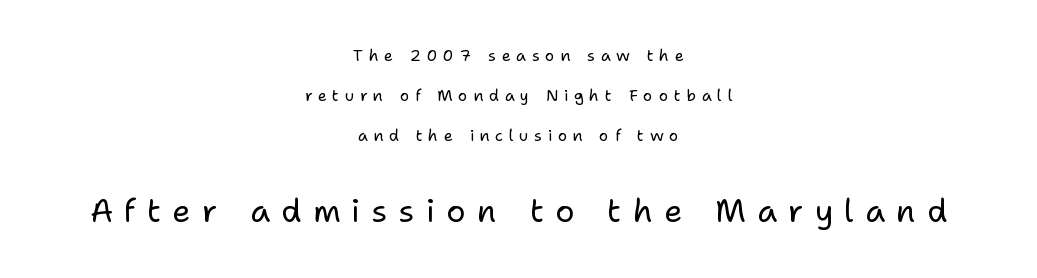
The image shows 32 px regular-weight sans-serif type, upright; set centered, loose line spacing (2.49x), unusually wide letter spacing (+0.35 em), not underlined; the second (bottom) block is 2.0x larger; low stroke contrast and a medium x-height.
